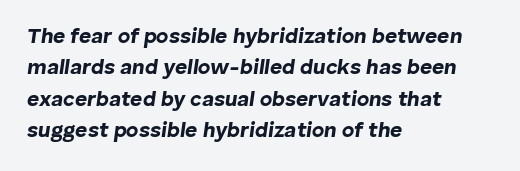
The image shows 21 px bold type, italic (leaning right); set left-aligned, normal line spacing (1.5x), normal letter spacing, not underlined.
